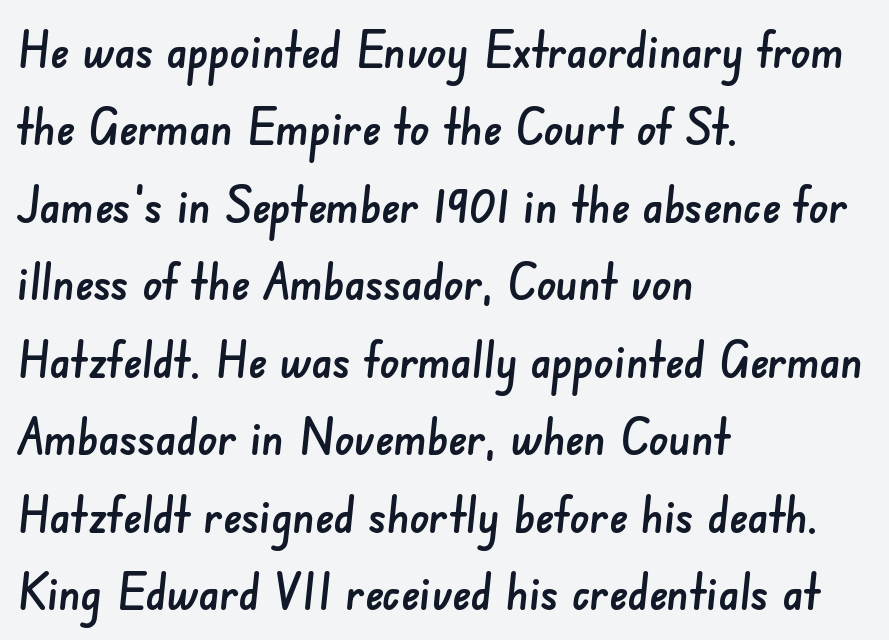
The image shows 49 px sans-serif type; set left-aligned, normal line spacing (1.58x), normal letter spacing, not underlined; low stroke contrast and a small x-height.
